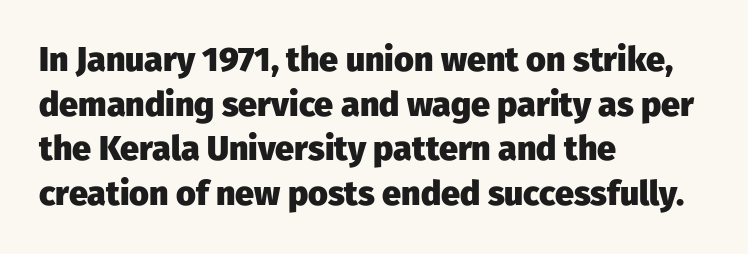
The image shows 34 px heavy sans-serif type, upright; set left-aligned, normal line spacing (1.31x), normal letter spacing, not underlined; low stroke contrast and a medium x-height.
